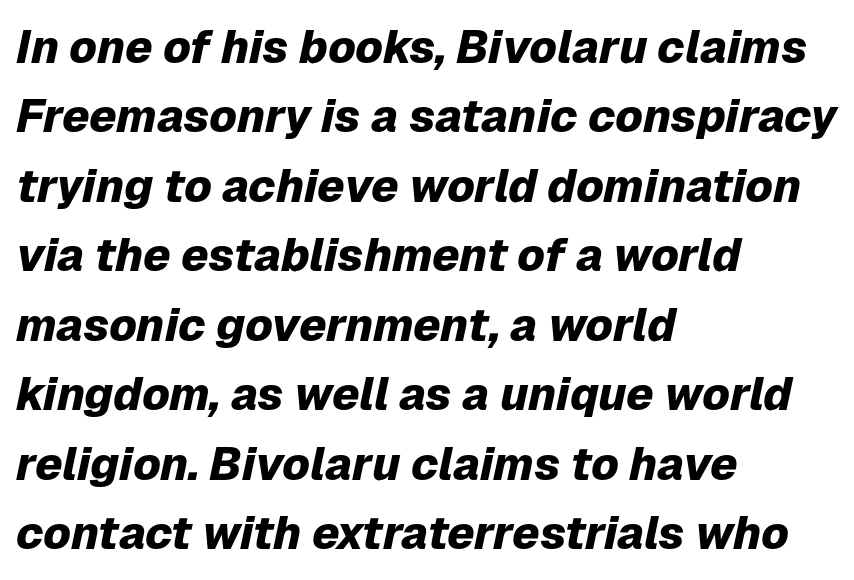
The image shows 46 px heavy type, italic (leaning right); set left-aligned, normal line spacing (1.51x), normal letter spacing, not underlined; low stroke contrast and a medium x-height.
